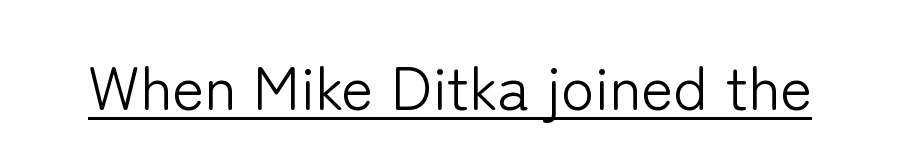
{"serif": "no", "italic": "no", "bold": "no", "weight": "light", "width": "normal", "stroke_contrast": "low", "x_height": "medium", "monospaced": "no", "underline": "yes", "letter_spacing": "normal", "letter_spacing_em": 0.0, "glyph_px": 61}
